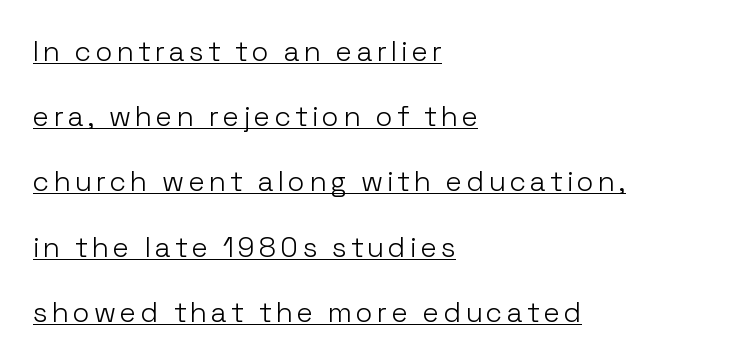
{"serif": "no", "italic": "no", "bold": "no", "weight": "light", "width": "normal", "stroke_contrast": "low", "x_height": "medium", "monospaced": "no", "underline": "yes", "align": "left", "line_spacing": "loose", "line_spacing_ratio": 2.33, "glyph_px": 28}
